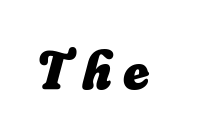
The image shows 54 px heavy type; set unusually wide letter spacing (+0.21 em), not underlined; low stroke contrast and a small x-height.
